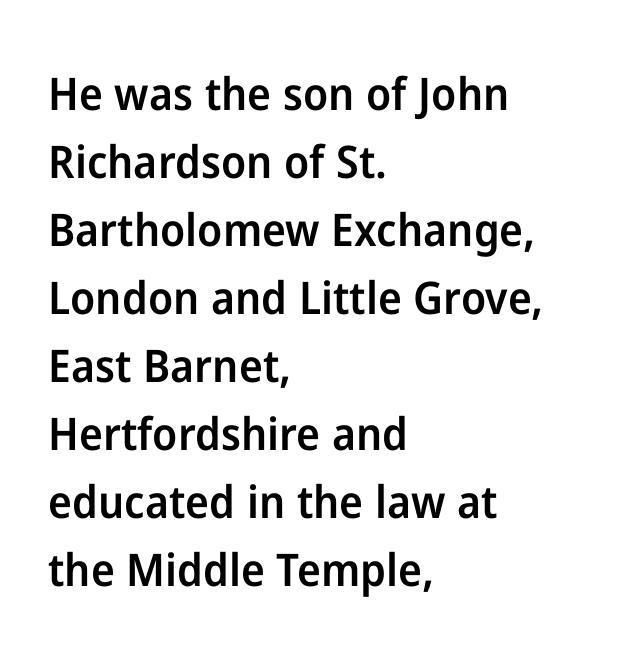
Q: Is the text bold? A: Semi-bold.
Q: Is the text italic (slanted)? A: No, it is upright.
Q: Is the typeface a serif or a sans-serif typeface? A: Sans-serif.
Q: Is the text underlined? A: No.
Q: How is the paragraph aligned? A: Left-aligned.
Q: Is the spacing between letters normal or unusually wide? A: Normal.
Q: Is the spacing between lines tight, normal or loose? A: Normal.
Q: Width (condensed, normal, or wide)? A: Normal.
Q: Stroke contrast? A: Low.
Q: x-height? A: Medium.
Q: Monospaced? A: No.
